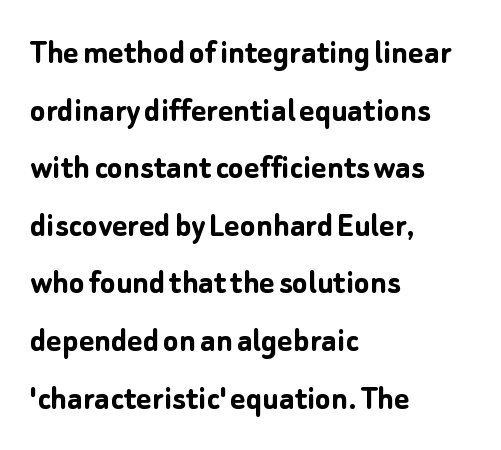
These lines stack with their left ends in a neat column. In terms of leading, this rendering sits right in the middle. Classification — sans serif. Strong, thick strokes mark this as bold type.
